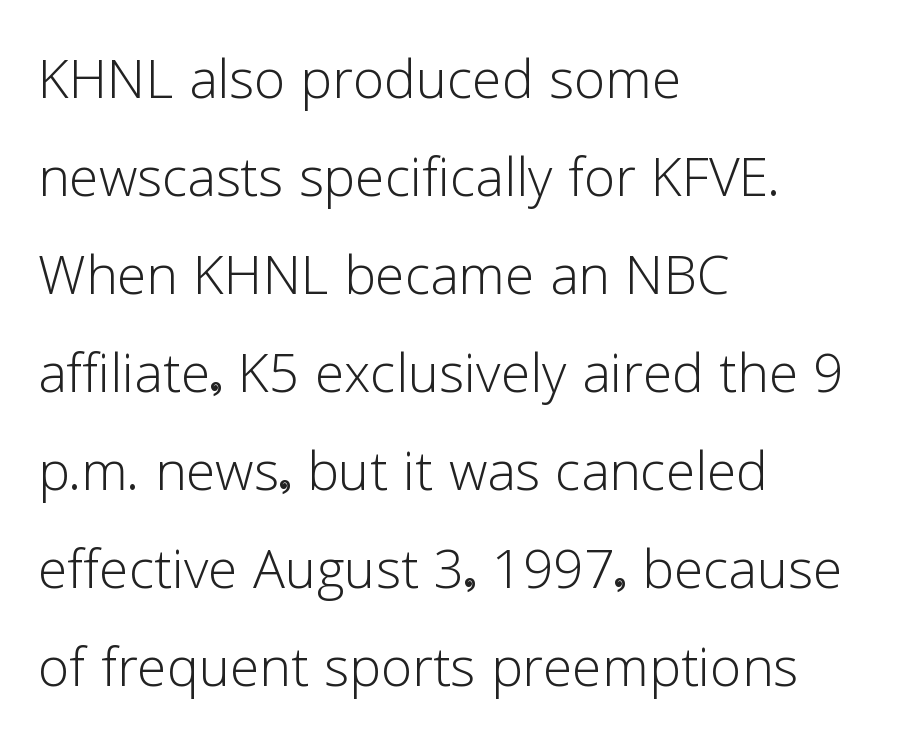
Notice how the stems are strictly vertical — no italics here. Lines of text with bare space underneath. One glance says typical: line gaps are just what's usual. The cut favours lightness, reaching ordinary text weight at its darkest.
